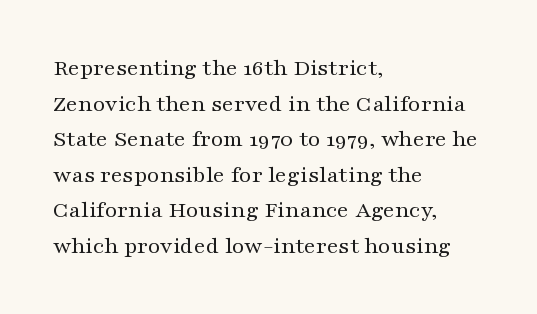
No italicization has been applied; the sample stays upright. Each line starts at the same left margin while the right side varies. Weight: regular or lighter. Compared with typical paragraphs, the rows here are spaced about the same. No extra tracking has been applied to these lines. Any mark beneath the type? The region is blank.
